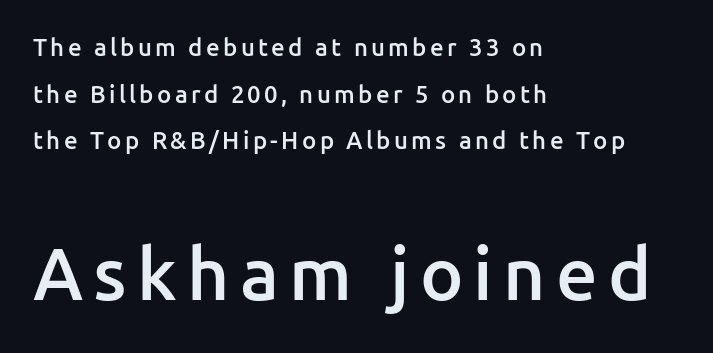
Q: Is the text bold? A: Semi-bold.
Q: Is the text italic (slanted)? A: No, it is upright.
Q: Is the typeface a serif or a sans-serif typeface? A: Sans-serif.
Q: Is the text underlined? A: No.
Q: How is the paragraph aligned? A: Left-aligned.
Q: Is the spacing between lines tight, normal or loose? A: Loose.
Q: Which block of text is set in a larger size, the first (top) or the second (bottom)? A: The second (bottom) one.
Q: Width (condensed, normal, or wide)? A: Normal.
Q: Stroke contrast? A: Low.
Q: x-height? A: Medium.
Q: Monospaced? A: No.
